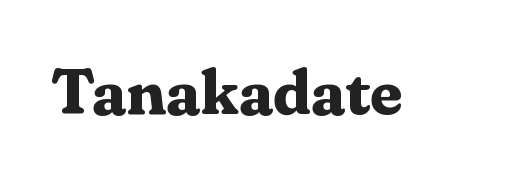
The image shows 64 px bold serif type, upright; set normal letter spacing, not underlined; medium stroke contrast and a medium x-height.
